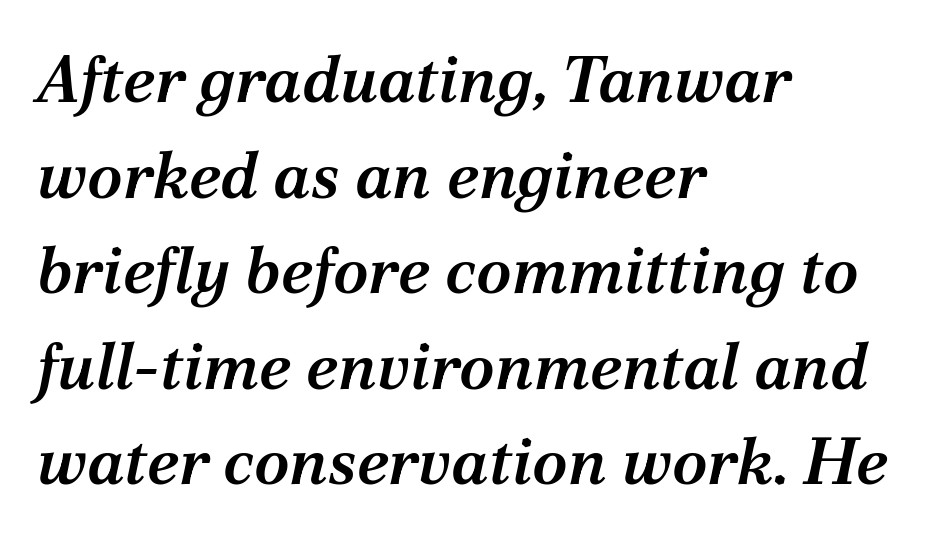
{"serif": "yes", "italic": "yes", "lean": "right", "slant_degrees": 12, "bold": "semi", "weight": "semibold", "width": "normal", "stroke_contrast": "medium", "x_height": "medium", "monospaced": "no", "underline": "no", "align": "left", "line_spacing": "normal", "line_spacing_ratio": 1.47, "letter_spacing": "normal", "letter_spacing_em": 0.0, "glyph_px": 65}
